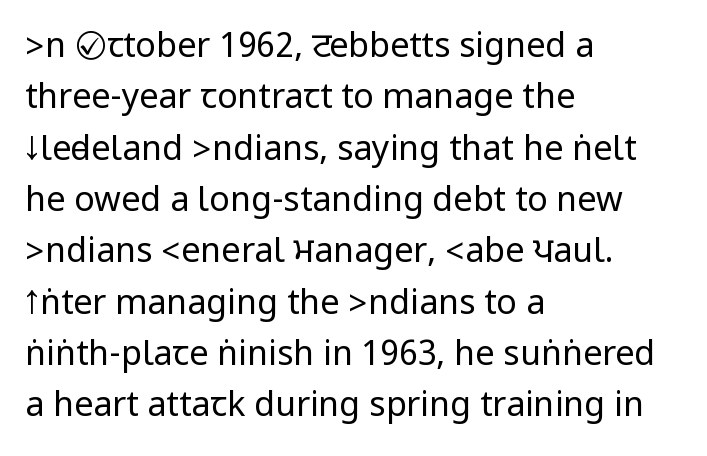
The image shows 34 px regular-weight, condensed sans-serif type, upright; set left-aligned, normal line spacing (1.51x), normal letter spacing, not underlined; low stroke contrast.
